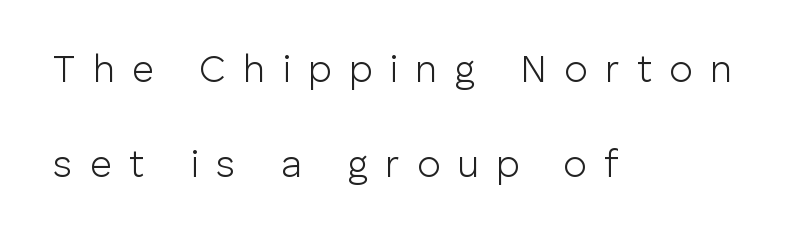
Q: Is the text bold? A: No.
Q: Is the text italic (slanted)? A: No, it is upright.
Q: Is the typeface a serif or a sans-serif typeface? A: Sans-serif.
Q: Is the text underlined? A: No.
Q: How is the paragraph aligned? A: Left-aligned.
Q: Is the spacing between letters normal or unusually wide? A: Unusually wide.
Q: Is the spacing between lines tight, normal or loose? A: Loose.
Q: Width (condensed, normal, or wide)? A: Normal.
Q: Stroke contrast? A: Low.
Q: x-height? A: Medium.
Q: Monospaced? A: No.
